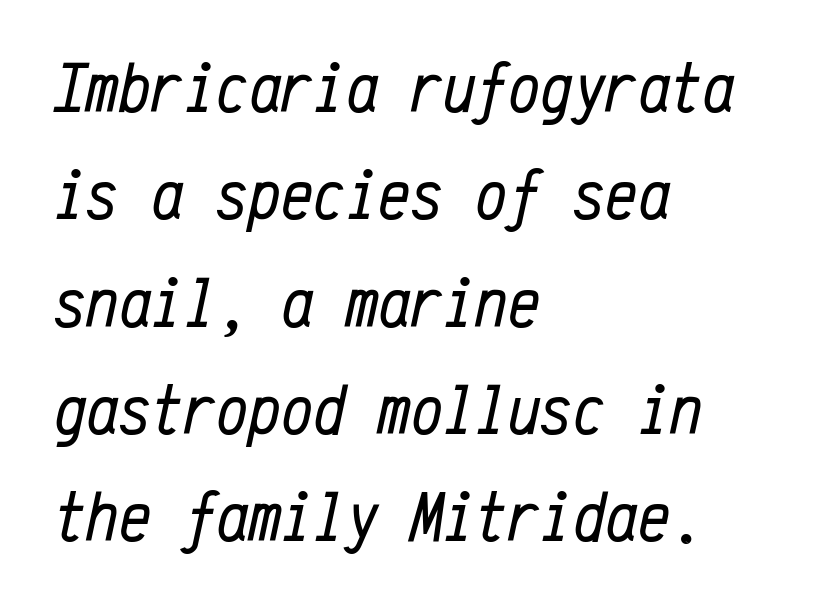
The image shows 72 px regular-weight, condensed type, italic (leaning right), monospaced; set left-aligned, normal line spacing (1.49x), normal letter spacing, not underlined; low stroke contrast and a medium x-height.
